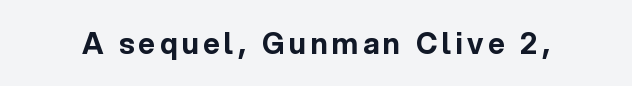
Q: Is the text bold? A: Yes.
Q: Is the text italic (slanted)? A: No, it is upright.
Q: Is the typeface a serif or a sans-serif typeface? A: Sans-serif.
Q: Is the text underlined? A: No.
Q: Width (condensed, normal, or wide)? A: Normal.
Q: x-height? A: Medium.
Q: Monospaced? A: No.
